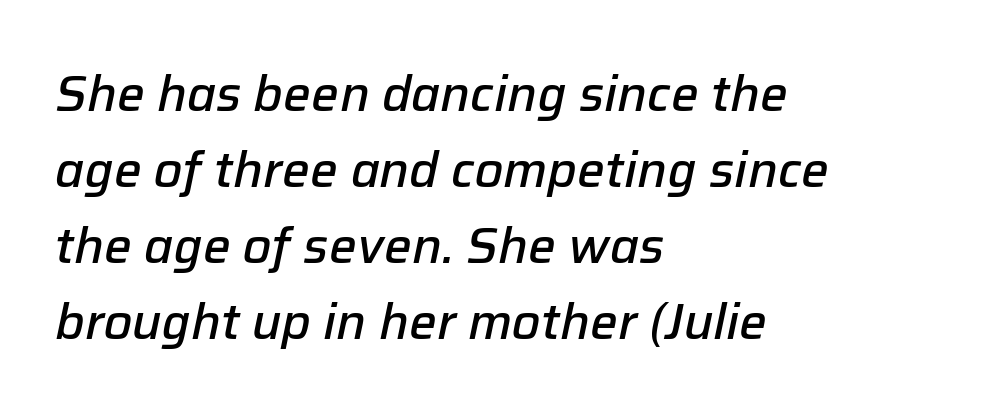
Q: Is the text bold? A: Semi-bold.
Q: Is the text italic (slanted)? A: Yes, it leans right by about 12 degrees.
Q: Is the text underlined? A: No.
Q: How is the paragraph aligned? A: Left-aligned.
Q: Is the spacing between letters normal or unusually wide? A: Normal.
Q: Is the spacing between lines tight, normal or loose? A: Normal.
Q: Width (condensed, normal, or wide)? A: Normal.
Q: Stroke contrast? A: Low.
Q: x-height? A: Medium.
Q: Monospaced? A: No.
